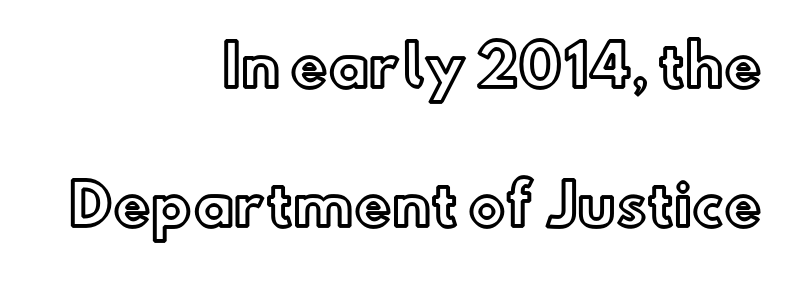
Q: Is the text italic (slanted)? A: No, it is upright.
Q: Is the text underlined? A: No.
Q: How is the paragraph aligned? A: Right-aligned.
Q: Is the spacing between letters normal or unusually wide? A: Normal.
Q: Is the spacing between lines tight, normal or loose? A: Loose.
Q: Width (condensed, normal, or wide)? A: Normal.
Q: x-height? A: Small.
Q: Monospaced? A: No.
